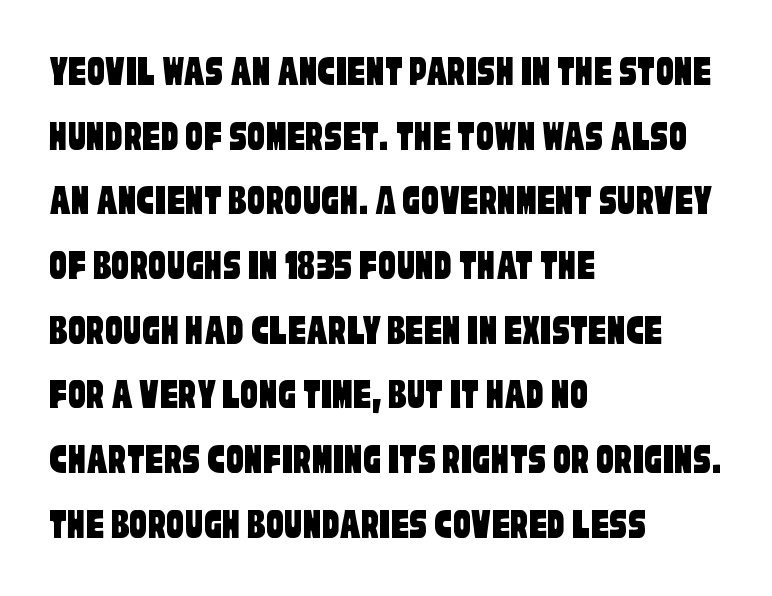
{"serif": "no", "width": "condensed", "stroke_contrast": "low", "x_height": "large", "monospaced": "no", "underline": "no", "align": "left", "line_spacing": "normal", "line_spacing_ratio": 1.47, "letter_spacing": "normal", "letter_spacing_em": 0.0, "glyph_px": 44}
